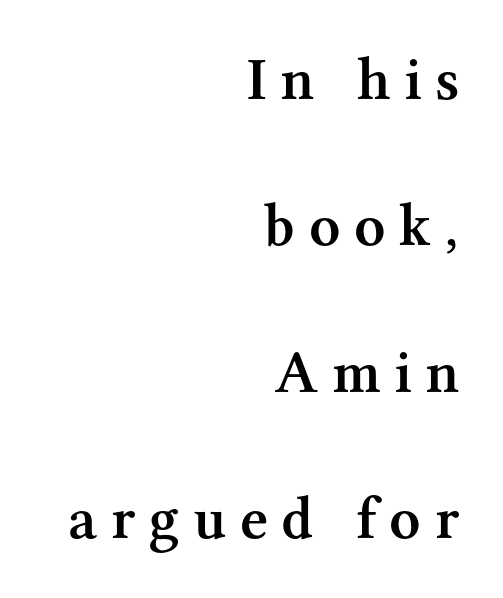
Each letter's strokes conclude with small projecting serifs. Do the characters align in a grid? No, the font is proportional. A great deal of white space separates one row of letters from the next. Ascenders rise straight up at ninety degrees. I'd describe the lettering as semibold — firm but not a full bold. In terms of letterspacing, this is a distinctly airy, spread setting.
